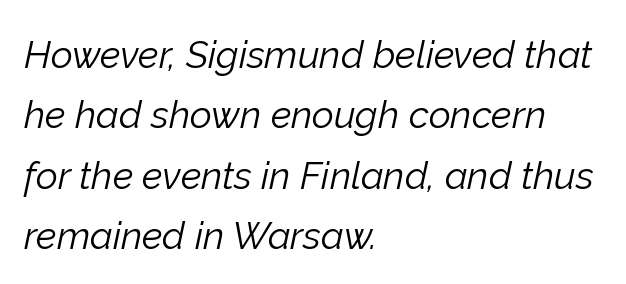
The passage shown is not underscored anywhere. Caption: standard tracking, unaltered. A typesetter would mark this as italic. Casual observation: everything's shoved over to the left. Does the leading feel generous? No, just average.
